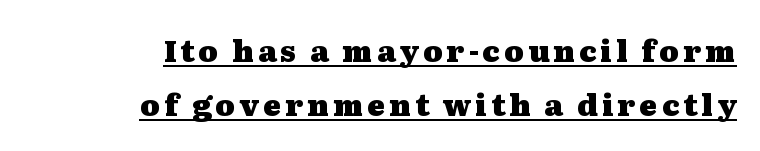
Q: Is the text bold? A: Yes.
Q: Is the text italic (slanted)? A: No, it is upright.
Q: Is the typeface a serif or a sans-serif typeface? A: Serif.
Q: Is the text underlined? A: Yes.
Q: How is the paragraph aligned? A: Right-aligned.
Q: Width (condensed, normal, or wide)? A: Wide.
Q: Stroke contrast? A: Medium.
Q: x-height? A: Medium.
Q: Monospaced? A: No.
